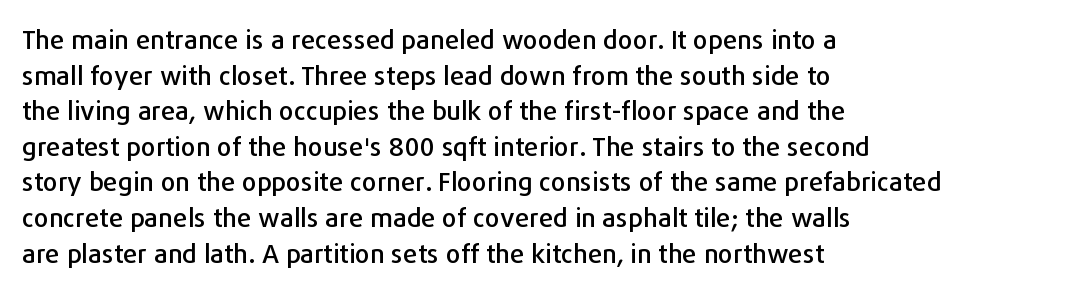
Compared with a centered layout, this one pins lines to the left instead. These lines were composed using upright roman letters. The type is set solid horizontally, with unmodified tracking. Vertical spacing — default. A bare baseline throughout the passage.
